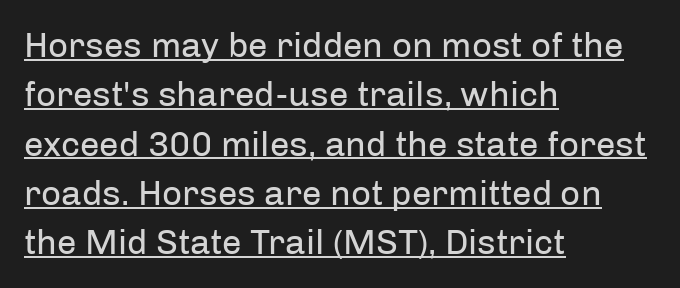
Nope, not italic — everything's standing straight. This sample has the flowing, uneven cadence of proportional lettering. Heaviness? Minimal to ordinary, like unemphasized prose. Check where the strokes stop: nothing finishes them off — pure sans.
